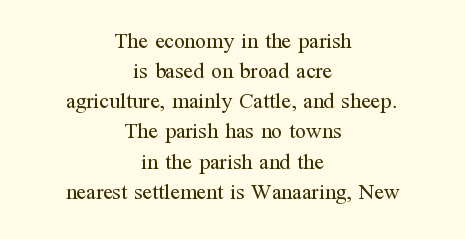
These lines sit exactly where default settings would place them. Unbolded letterforms with no extra heft. Nobody touched the tracking dial on this one. A clean baseline with only descenders dipping below it.
